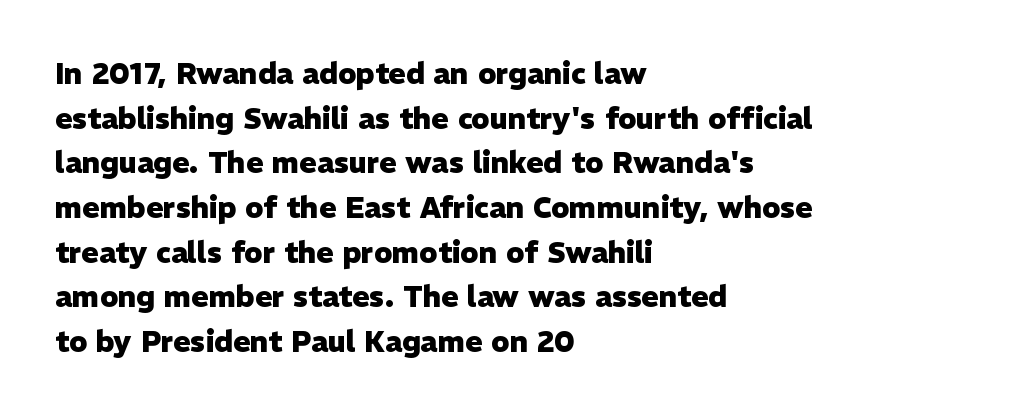
The image shows 29 px heavy sans-serif type, upright; set left-aligned, normal line spacing (1.54x), normal letter spacing, not underlined; low stroke contrast and a medium x-height.
